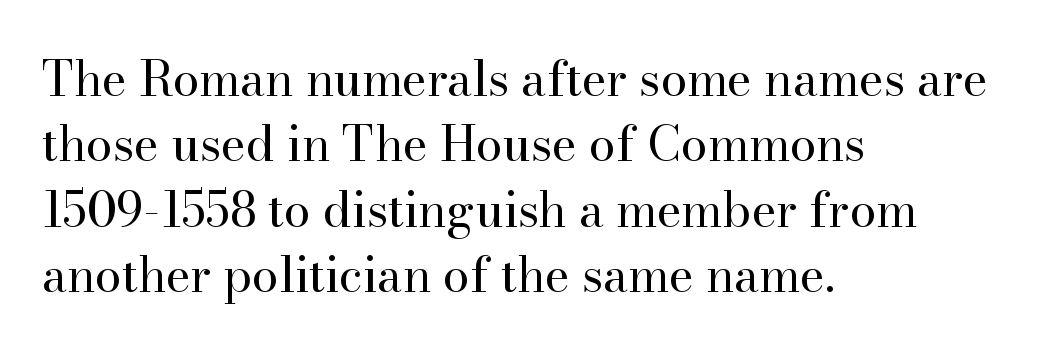
The image shows 48 px regular-weight serif type, upright; set left-aligned, normal line spacing (1.36x), normal letter spacing, not underlined; high stroke contrast and a small x-height.
